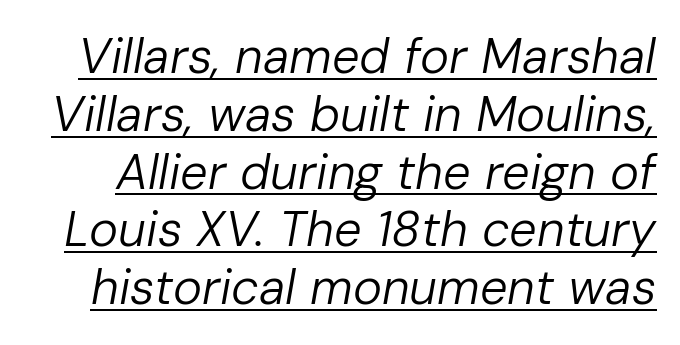
{"italic": "yes", "lean": "right", "slant_degrees": 10, "bold": "no", "weight": "regular", "width": "normal", "stroke_contrast": "low", "x_height": "medium", "monospaced": "no", "underline": "yes", "line_spacing_ratio": 1.18, "letter_spacing": "normal", "letter_spacing_em": 0.0, "glyph_px": 49}
